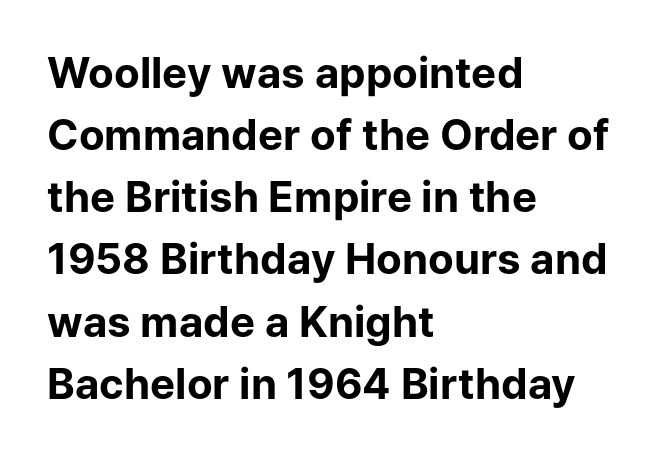
The image shows 42 px bold sans-serif type, upright; set left-aligned, normal line spacing (1.48x), normal letter spacing, not underlined; low stroke contrast and a medium x-height.
